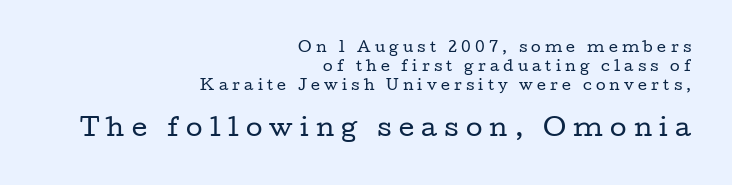
The image shows 24 px text type, upright; set right-aligned, normal line spacing (1.35x), unusually wide letter spacing (+0.3 em), not underlined; the second (bottom) block is 1.71x larger.
